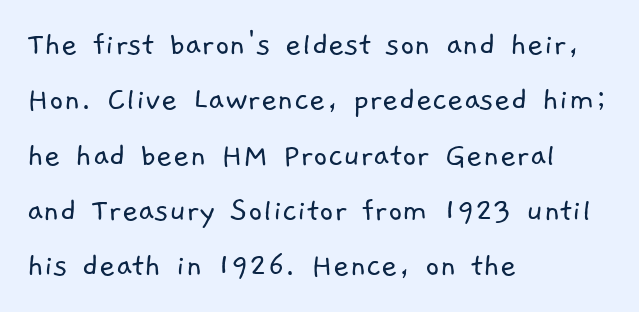
{"serif": "no", "bold": "no", "weight": "light", "width": "normal", "stroke_contrast": "low", "x_height": "medium", "monospaced": "no", "underline": "no", "align": "left", "line_spacing": "normal", "line_spacing_ratio": 1.58, "letter_spacing": "normal", "letter_spacing_em": 0.0, "glyph_px": 35}
